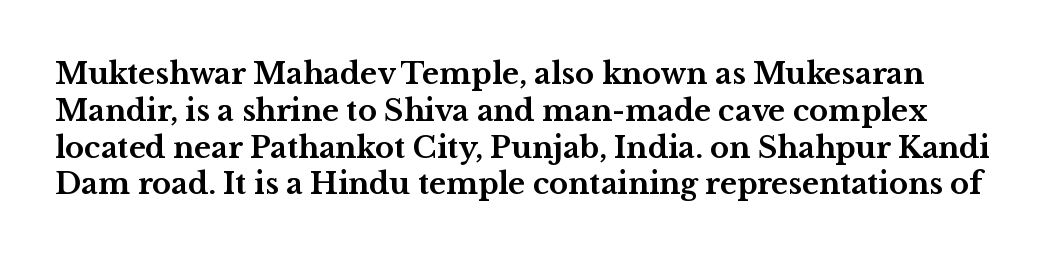
Q: Is the text bold? A: Yes.
Q: Is the text italic (slanted)? A: No, it is upright.
Q: Is the typeface a serif or a sans-serif typeface? A: Serif.
Q: Is the text underlined? A: No.
Q: Is the spacing between letters normal or unusually wide? A: Normal.
Q: Is the spacing between lines tight, normal or loose? A: Normal.
Q: Width (condensed, normal, or wide)? A: Wide.
Q: Stroke contrast? A: Medium.
Q: x-height? A: Medium.
Q: Monospaced? A: No.
